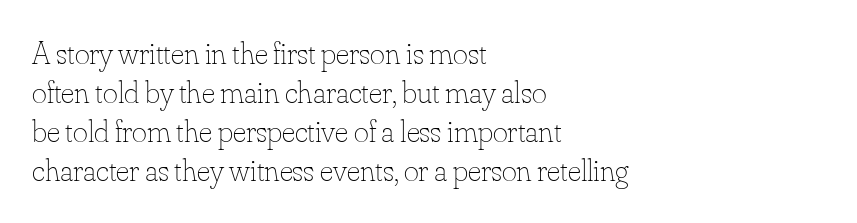
The image shows 32 px thin type, upright; set left-aligned, line spacing 1.22x, normal letter spacing, not underlined; low stroke contrast and a small x-height.
